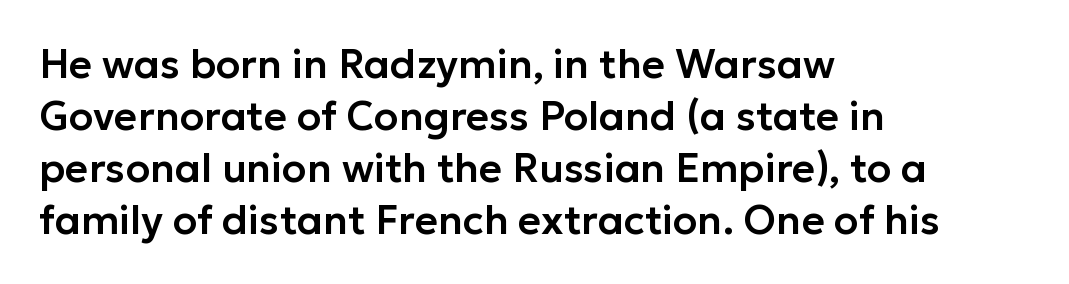
{"serif": "no", "italic": "no", "width": "normal", "stroke_contrast": "low", "x_height": "medium", "monospaced": "no", "underline": "no", "align": "left", "line_spacing": "normal", "line_spacing_ratio": 1.3, "letter_spacing": "normal", "letter_spacing_em": 0.0, "glyph_px": 40}
